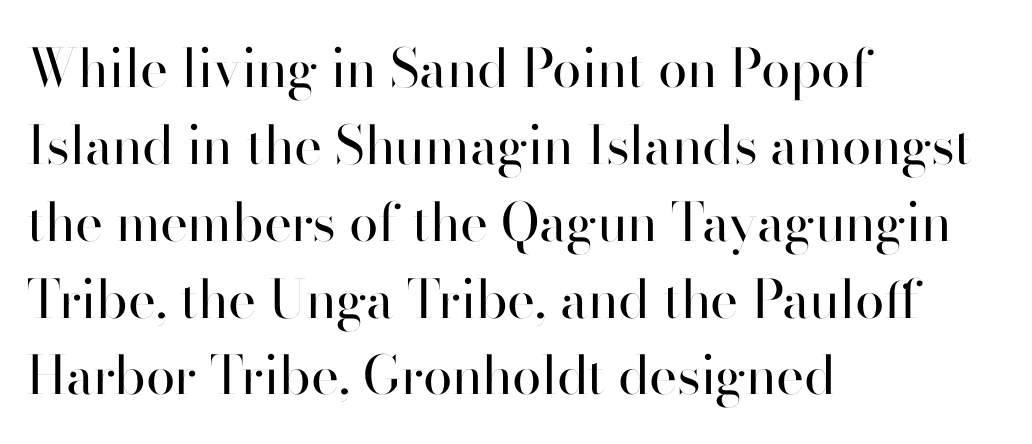
Q: Is the text bold? A: No.
Q: Is the text italic (slanted)? A: No, it is upright.
Q: Is the typeface a serif or a sans-serif typeface? A: Sans-serif.
Q: Is the text underlined? A: No.
Q: How is the paragraph aligned? A: Left-aligned.
Q: Is the spacing between letters normal or unusually wide? A: Normal.
Q: Is the spacing between lines tight, normal or loose? A: Normal.
Q: Width (condensed, normal, or wide)? A: Normal.
Q: Stroke contrast? A: High.
Q: x-height? A: Small.
Q: Monospaced? A: No.
